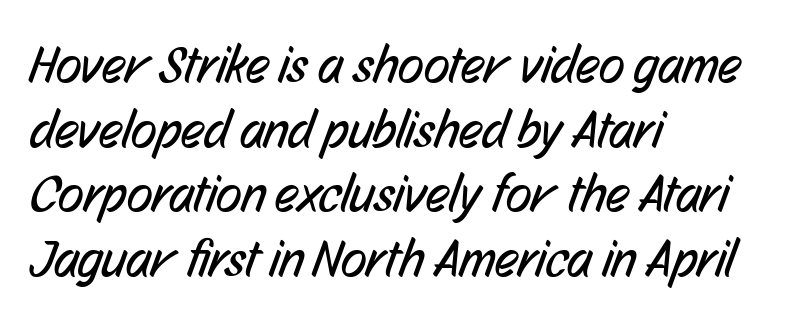
Stroke thickness stays within the range of a standard reading face or lighter. The rag falls on the right side of this text block. Caption: standard tracking, unaltered. Font category for this specimen: sans-serif.
